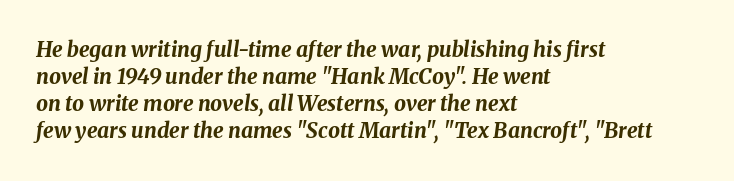
Q: Is the text bold? A: Yes.
Q: Is the text italic (slanted)? A: Yes, it leans right by about 8 degrees.
Q: Is the text underlined? A: No.
Q: How is the paragraph aligned? A: Left-aligned.
Q: Is the spacing between letters normal or unusually wide? A: Normal.
Q: Is the spacing between lines tight, normal or loose? A: Normal.
